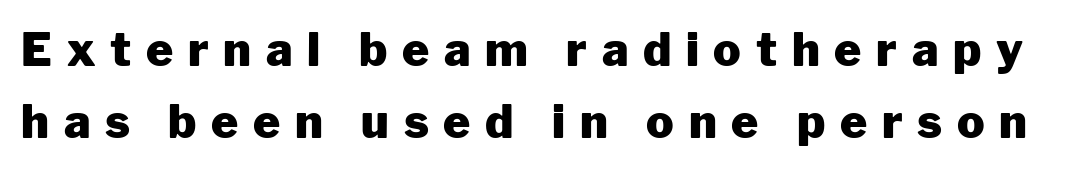
The image shows 46 px heavy sans-serif type, upright; set normal line spacing (1.57x), unusually wide letter spacing (+0.32 em), not underlined; low stroke contrast and a medium x-height.
